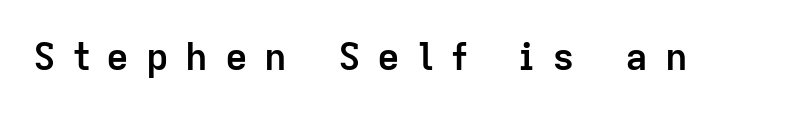
The image shows 38 px semibold sans-serif type, upright; set unusually wide letter spacing (+0.44 em), not underlined; low stroke contrast and a medium x-height.
